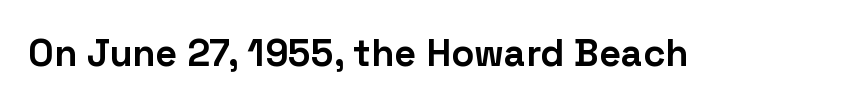
Q: Is the text bold? A: Yes.
Q: Is the text italic (slanted)? A: No, it is upright.
Q: Is the typeface a serif or a sans-serif typeface? A: Sans-serif.
Q: Is the text underlined? A: No.
Q: Is the spacing between letters normal or unusually wide? A: Normal.
Q: Width (condensed, normal, or wide)? A: Normal.
Q: Stroke contrast? A: Low.
Q: x-height? A: Medium.
Q: Monospaced? A: No.
